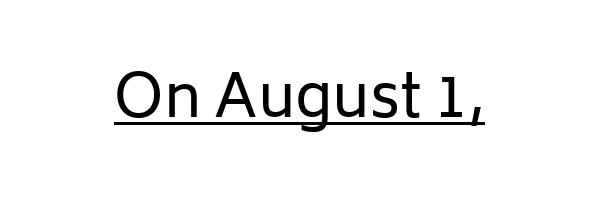
The image shows 59 px regular-weight sans-serif type, upright; set centered, normal letter spacing, underlined; low stroke contrast and a medium x-height.
